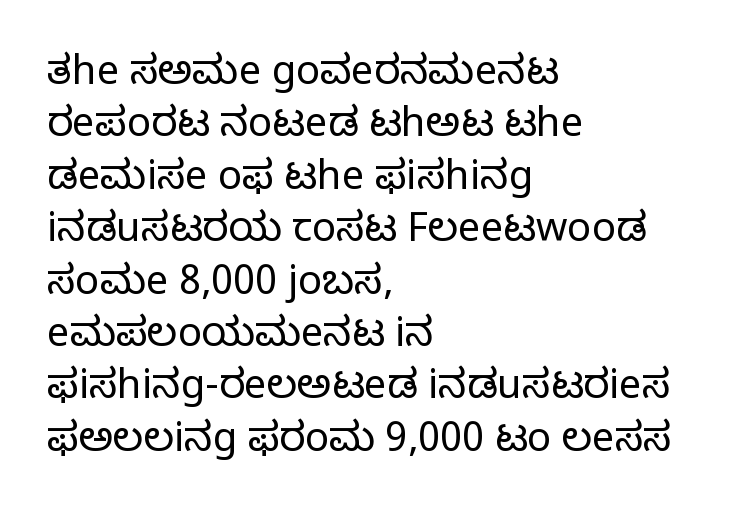
The image shows 40 px light sans-serif type, upright; set left-aligned, normal line spacing (1.31x), normal letter spacing, not underlined; low stroke contrast and a medium x-height.
